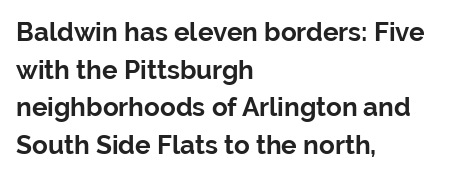
Q: Is the text bold? A: Yes.
Q: Is the text italic (slanted)? A: No, it is upright.
Q: Is the text underlined? A: No.
Q: How is the paragraph aligned? A: Left-aligned.
Q: Is the spacing between letters normal or unusually wide? A: Normal.
Q: Is the spacing between lines tight, normal or loose? A: Normal.
